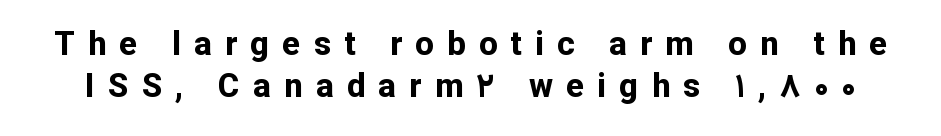
Any mark beneath the type? The region is blank. Compared with typical paragraphs, the rows here are spaced about the same. Serifs: no, the terminals of the letterforms are clean. Chunky letters — that's bold for sure.
